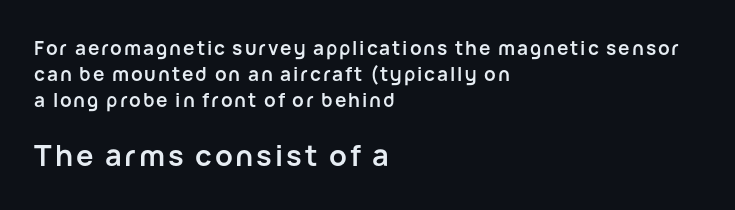
Nope, not italic — everything's standing straight. Each line starts at the same left margin while the right side varies. These lines are rendered in a variable-pitch font. In terms of leading, this rendering sits right in the middle. Plain, unruled lines of type. The lower block of text is set noticeably larger than the block above it.
